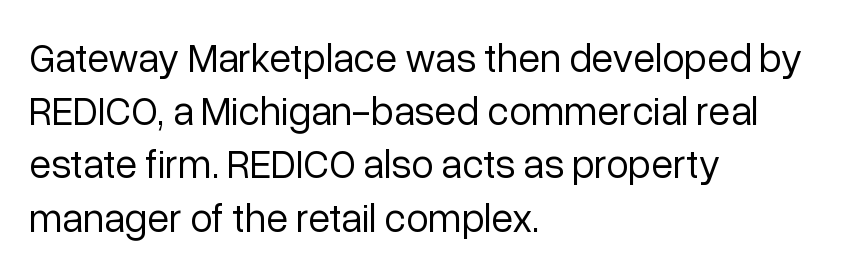
{"serif": "no", "italic": "no", "bold": "no", "weight": "regular", "width": "normal", "stroke_contrast": "low", "x_height": "medium", "monospaced": "no", "underline": "no", "align": "left", "line_spacing": "normal", "line_spacing_ratio": 1.33, "letter_spacing": "normal", "letter_spacing_em": 0.0, "glyph_px": 40}
